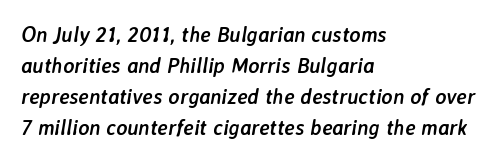
The image shows 21 px bold type, italic (leaning right); set left-aligned, normal line spacing (1.48x), normal letter spacing, not underlined.
